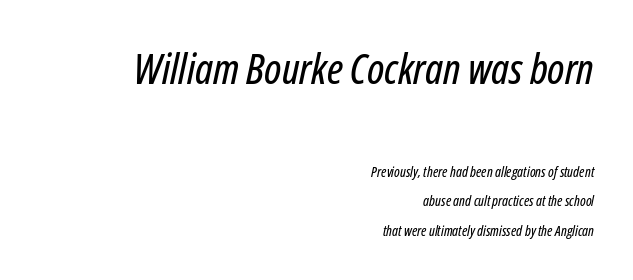
Q: Is the text italic (slanted)? A: Yes, it leans right by about 12 degrees.
Q: Is the text underlined? A: No.
Q: How is the paragraph aligned? A: Right-aligned.
Q: Is the spacing between letters normal or unusually wide? A: Normal.
Q: Is the spacing between lines tight, normal or loose? A: Loose.
Q: Which block of text is set in a larger size, the first (top) or the second (bottom)? A: The first (top) one.
Q: Width (condensed, normal, or wide)? A: Condensed.
Q: Stroke contrast? A: Low.
Q: x-height? A: Medium.
Q: Monospaced? A: No.
